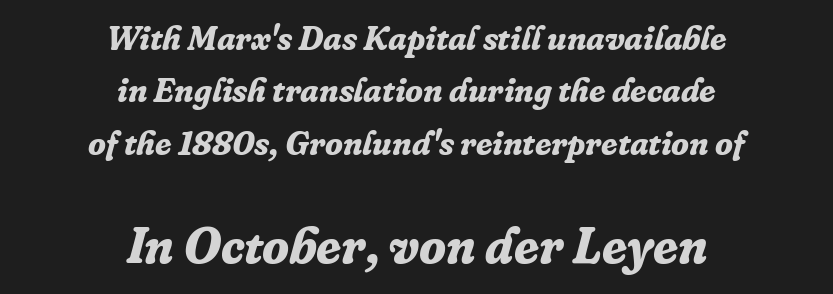
{"serif": "yes", "italic": "yes", "lean": "right", "slant_degrees": 16, "bold": "yes", "weight": "bold", "width": "normal", "stroke_contrast": "low", "x_height": "medium", "monospaced": "no", "underline": "no", "align": "center", "line_spacing": "normal", "line_spacing_ratio": 1.59, "letter_spacing": "normal", "letter_spacing_em": 0.0, "larger_block": "second", "size_ratio": 1.52, "glyph_px": 50}
